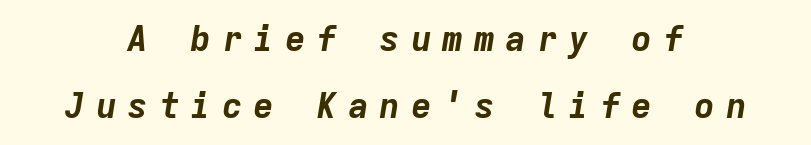
Q: Is the text bold? A: Yes.
Q: Is the text italic (slanted)? A: Yes, it leans right by about 9 degrees.
Q: Is the text underlined? A: No.
Q: How is the paragraph aligned? A: Centered.
Q: Is the spacing between letters normal or unusually wide? A: Unusually wide.
Q: Is the spacing between lines tight, normal or loose? A: Loose.
Q: Width (condensed, normal, or wide)? A: Normal.
Q: Stroke contrast? A: Low.
Q: x-height? A: Medium.
Q: Monospaced? A: Yes.
